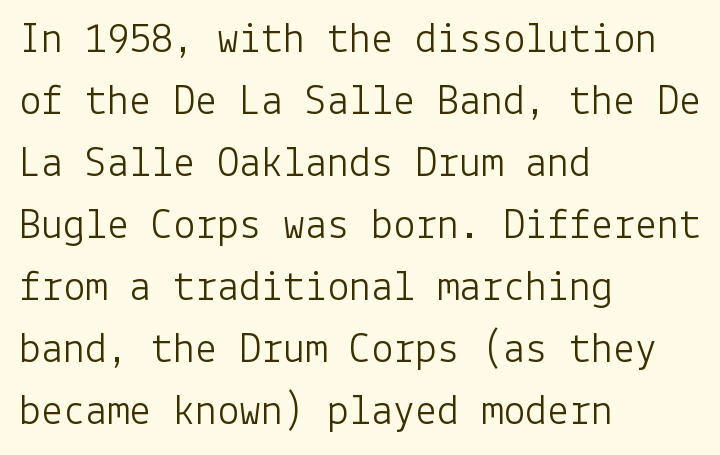
The image shows 44 px light sans-serif type, upright; set left-aligned, normal line spacing (1.41x), normal letter spacing, not underlined; low stroke contrast and a medium x-height.
